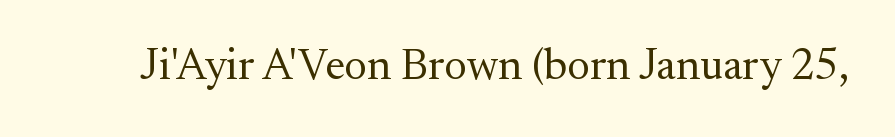
The image shows 44 px regular-weight serif type, upright; set normal letter spacing, not underlined; medium stroke contrast and a small x-height.
